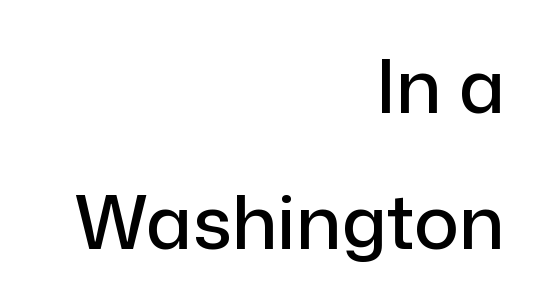
Q: Is the text italic (slanted)? A: No, it is upright.
Q: Is the typeface a serif or a sans-serif typeface? A: Sans-serif.
Q: Is the text underlined? A: No.
Q: How is the paragraph aligned? A: Right-aligned.
Q: Is the spacing between letters normal or unusually wide? A: Normal.
Q: Width (condensed, normal, or wide)? A: Normal.
Q: Stroke contrast? A: Low.
Q: x-height? A: Medium.
Q: Monospaced? A: No.
